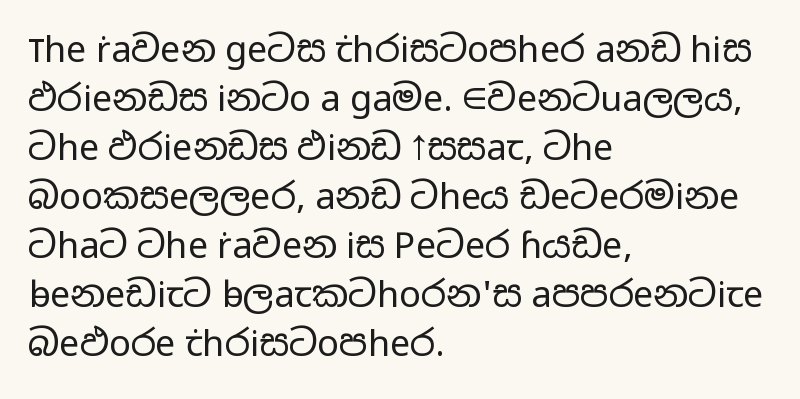
{"serif": "no", "italic": "no", "bold": "no", "weight": "regular", "width": "wide", "stroke_contrast": "low", "x_height": "medium", "monospaced": "no", "underline": "no", "align": "left", "line_spacing": "normal", "line_spacing_ratio": 1.36, "letter_spacing": "normal", "letter_spacing_em": 0.0, "glyph_px": 36}
